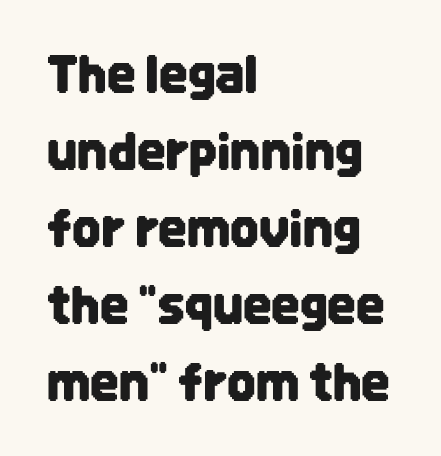
Proportional: the letters do not fall into vertical columns. Horizontally, the lines are justified to the leading edge only. Is this a sans? Yes — the strokes have no serifs. Standard letterfit; no display-style spreading of the glyphs. Characters remain perfectly vertical along every line.
